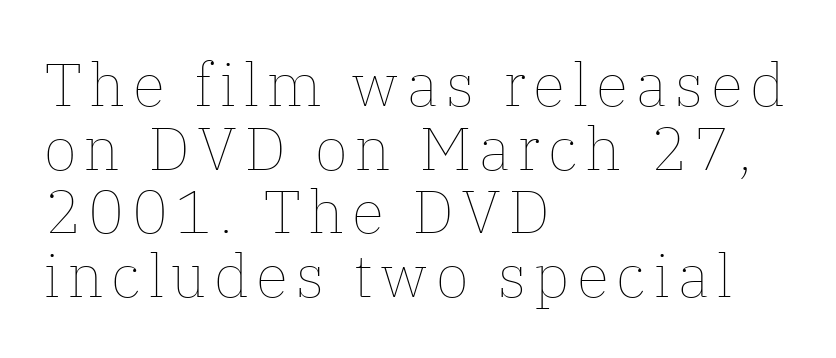
{"italic": "no", "bold": "no", "weight": "thin", "width": "normal", "stroke_contrast": "low", "x_height": "medium", "monospaced": "no", "underline": "no", "align": "left", "line_spacing": "tight", "line_spacing_ratio": 1.06, "glyph_px": 60}
